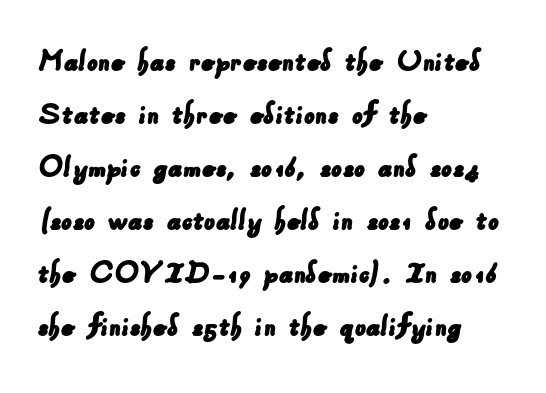
{"serif": "no", "width": "normal", "stroke_contrast": "low", "x_height": "small", "monospaced": "no", "underline": "no", "align": "left", "line_spacing": "normal", "line_spacing_ratio": 1.56, "letter_spacing": "normal", "letter_spacing_em": 0.0, "glyph_px": 34}
